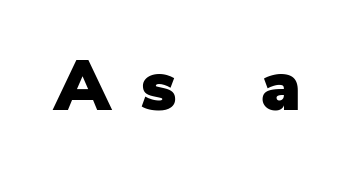
{"serif": "no", "italic": "no", "width": "normal", "stroke_contrast": "low", "x_height": "medium", "monospaced": "no", "underline": "no", "letter_spacing": "wide", "letter_spacing_em": 0.45, "glyph_px": 71}
